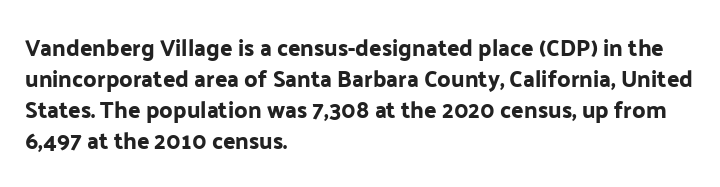
Q: Is the text italic (slanted)? A: No, it is upright.
Q: Is the text underlined? A: No.
Q: How is the paragraph aligned? A: Left-aligned.
Q: Is the spacing between letters normal or unusually wide? A: Normal.
Q: Is the spacing between lines tight, normal or loose? A: Normal.
